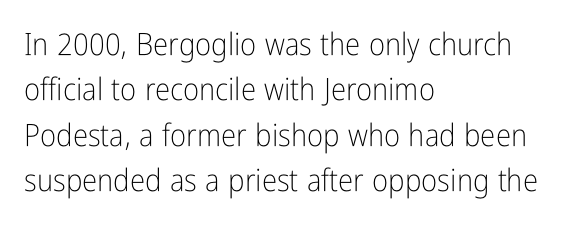
{"serif": "no", "italic": "no", "bold": "no", "weight": "light", "width": "condensed", "stroke_contrast": "low", "x_height": "medium", "monospaced": "no", "underline": "no", "align": "left", "line_spacing": "normal", "line_spacing_ratio": 1.46, "letter_spacing": "normal", "letter_spacing_em": 0.0, "glyph_px": 31}
